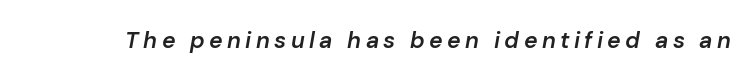
Q: Is the text bold? A: Semi-bold.
Q: Is the text italic (slanted)? A: Yes, it leans right by about 10 degrees.
Q: Is the text underlined? A: No.
